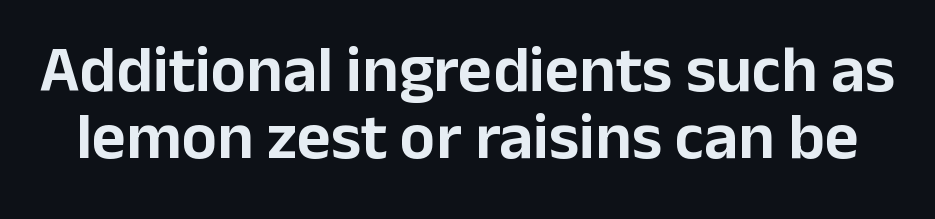
Typographically, this falls in the sans-serif category. The rendering uses a small line-height, squeezing the rows. This rendering features lettering with no underline. Varying glyph widths throughout — classic text-font behaviour.
